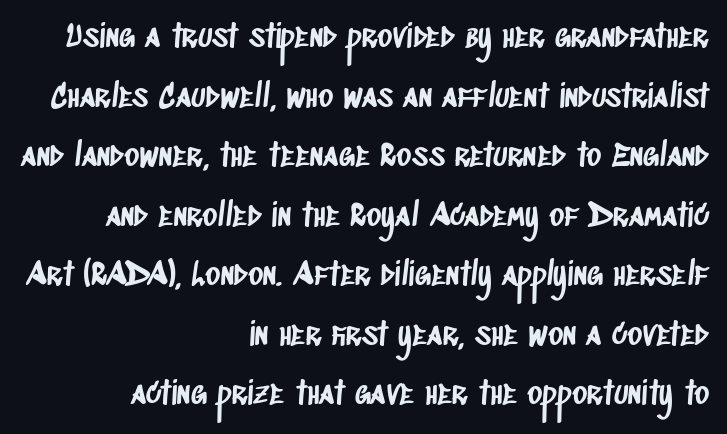
Q: Is the typeface a serif or a sans-serif typeface? A: Sans-serif.
Q: Is the text underlined? A: No.
Q: How is the paragraph aligned? A: Right-aligned.
Q: Is the spacing between letters normal or unusually wide? A: Normal.
Q: Width (condensed, normal, or wide)? A: Condensed.
Q: Stroke contrast? A: Low.
Q: x-height? A: Large.
Q: Monospaced? A: No.
